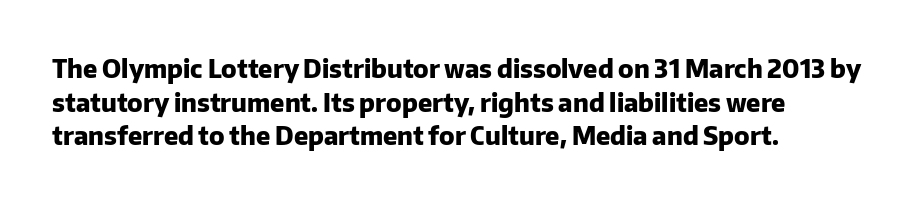
The image shows 25 px bold type, upright; set left-aligned, normal line spacing (1.35x), normal letter spacing, not underlined.
